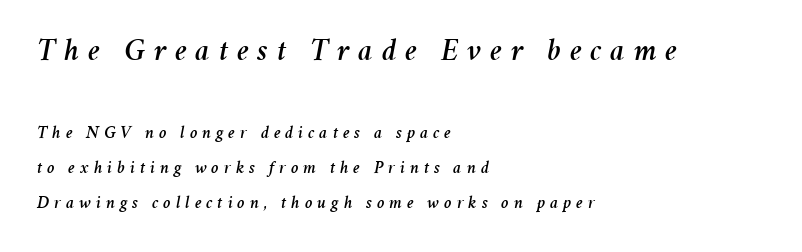
{"italic": "yes", "lean": "right", "slant_degrees": 11, "width": "normal", "stroke_contrast": "medium", "x_height": "medium", "monospaced": "no", "underline": "no", "align": "left", "line_spacing": "loose", "line_spacing_ratio": 1.95, "letter_spacing": "wide", "letter_spacing_em": 0.27, "larger_block": "first", "size_ratio": 1.78, "glyph_px": 32}
